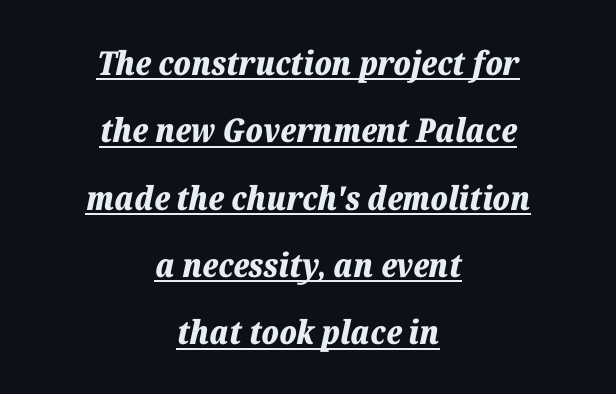
Q: Is the text bold? A: Yes.
Q: Is the text italic (slanted)? A: Yes, it leans right by about 12 degrees.
Q: Is the text underlined? A: Yes.
Q: How is the paragraph aligned? A: Centered.
Q: Is the spacing between letters normal or unusually wide? A: Normal.
Q: Is the spacing between lines tight, normal or loose? A: Loose.
Q: Width (condensed, normal, or wide)? A: Normal.
Q: Stroke contrast? A: Low.
Q: x-height? A: Medium.
Q: Monospaced? A: No.
